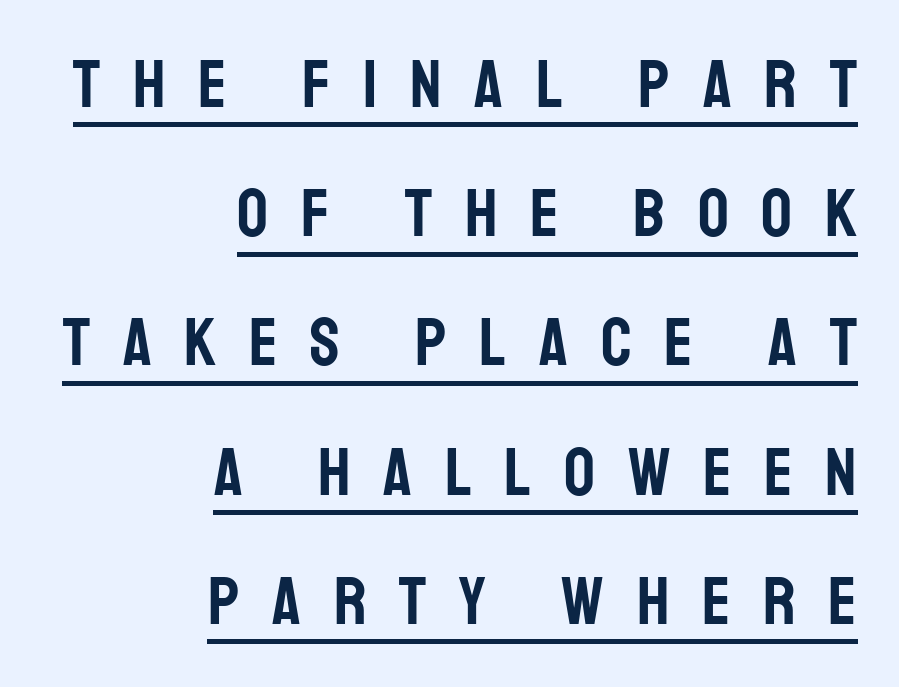
Q: Is the text italic (slanted)? A: No, it is upright.
Q: Is the typeface a serif or a sans-serif typeface? A: Sans-serif.
Q: Is the text underlined? A: Yes.
Q: How is the paragraph aligned? A: Right-aligned.
Q: Is the spacing between letters normal or unusually wide? A: Unusually wide.
Q: Is the spacing between lines tight, normal or loose? A: Loose.
Q: Width (condensed, normal, or wide)? A: Condensed.
Q: Stroke contrast? A: Low.
Q: x-height? A: Large.
Q: Monospaced? A: No.
